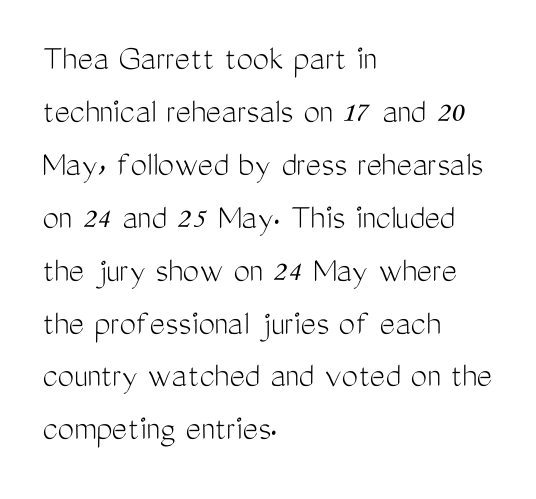
{"serif": "no", "italic": "no", "bold": "no", "weight": "light", "width": "condensed", "stroke_contrast": "medium", "x_height": "medium", "monospaced": "no", "underline": "no", "align": "left", "line_spacing": "normal", "line_spacing_ratio": 1.43, "letter_spacing": "normal", "letter_spacing_em": 0.0, "glyph_px": 37}
